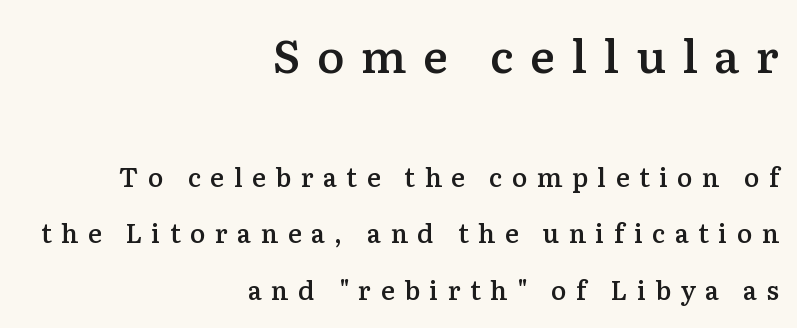
The specimen omits any rule beneath the text block's lines. The type is letterspaced generously, with wide tracking. Font category for this specimen: serif. In terms of posture, this sample is upright.
